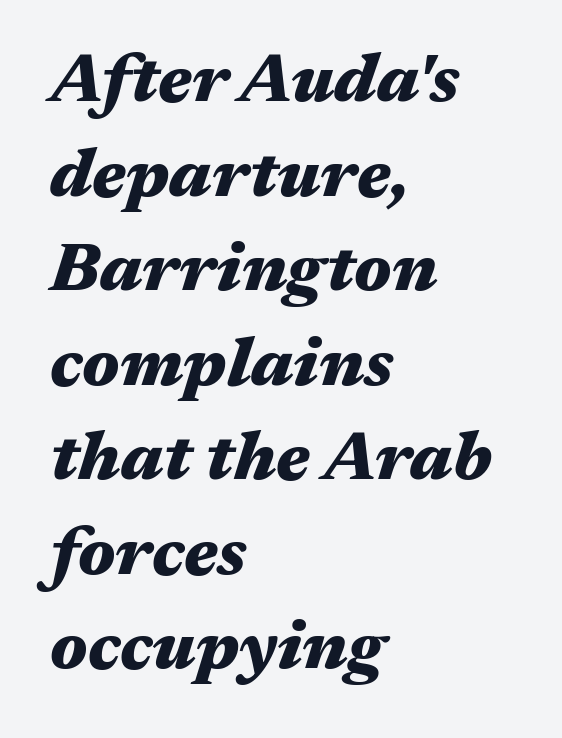
These lines carry a lot of weight — the face is fully bold. This sample has the flowing, uneven cadence of proportional lettering. Each word holds together tightly as a unit, with standard inter-letter gaps. Regarding leading, the lines here are spaced in the standard way. The space beneath each line is pristine and unruled.
